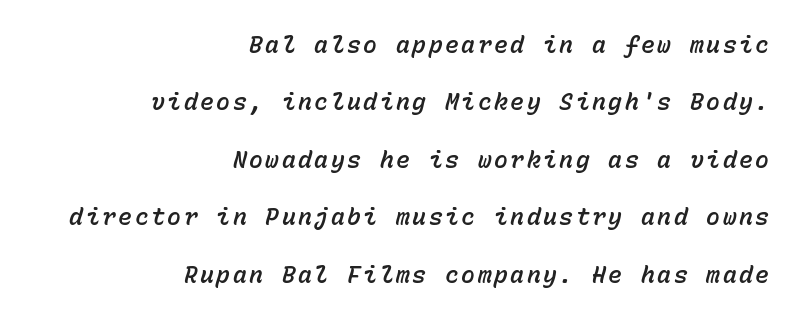
Q: Is the text italic (slanted)? A: Yes, it leans right by about 15 degrees.
Q: Is the text underlined? A: No.
Q: How is the paragraph aligned? A: Right-aligned.
Q: Is the spacing between lines tight, normal or loose? A: Loose.
